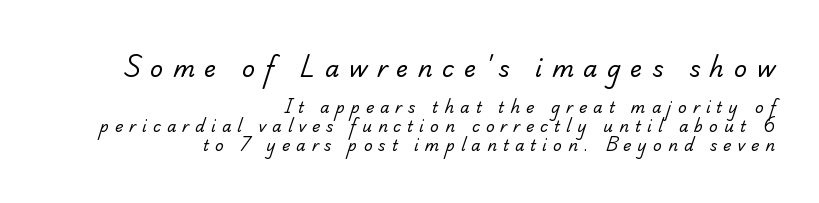
The first block has been scaled up relative to the second. The tracking jumps out immediately: characters are airy and widely separated. Rule under the text: the space is simply empty. These lines stack with their right ends in a neat column.
